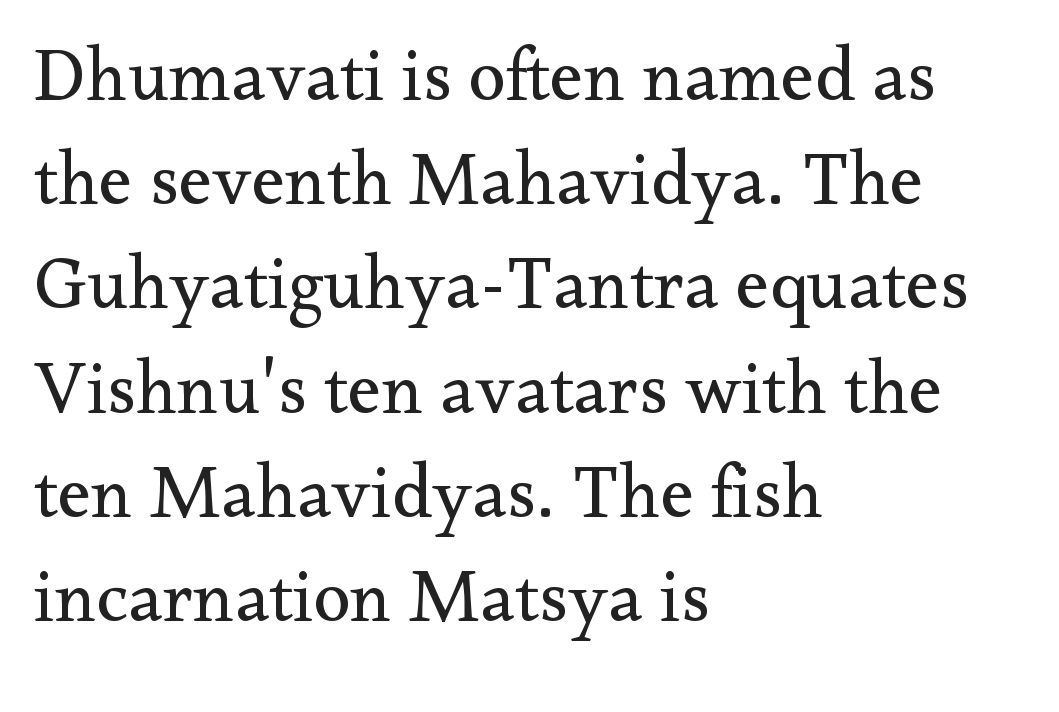
{"serif": "yes", "italic": "no", "bold": "no", "weight": "regular", "width": "normal", "stroke_contrast": "medium", "x_height": "small", "monospaced": "no", "underline": "no", "align": "left", "line_spacing": "normal", "line_spacing_ratio": 1.39, "letter_spacing": "normal", "letter_spacing_em": 0.0, "glyph_px": 75}
